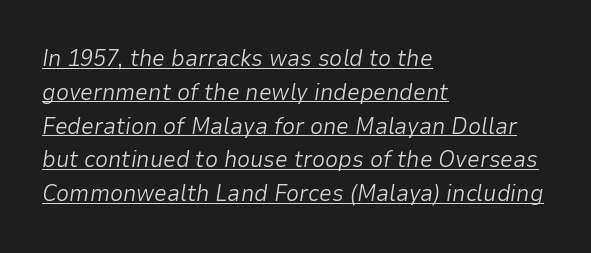
{"italic": "yes", "lean": "right", "slant_degrees": 9, "bold": "no", "underline": "yes", "align": "left", "line_spacing": "normal", "line_spacing_ratio": 1.47, "letter_spacing": "normal", "letter_spacing_em": 0.0, "glyph_px": 23}
